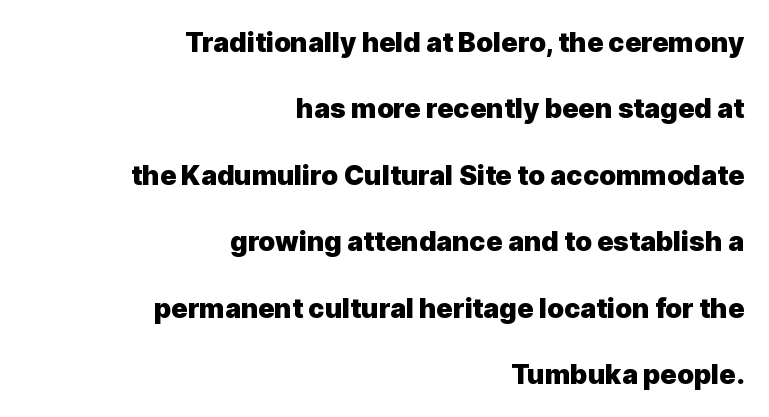
Q: Is the text bold? A: Yes.
Q: Is the text italic (slanted)? A: No, it is upright.
Q: Is the text underlined? A: No.
Q: How is the paragraph aligned? A: Right-aligned.
Q: Is the spacing between letters normal or unusually wide? A: Normal.
Q: Is the spacing between lines tight, normal or loose? A: Loose.
